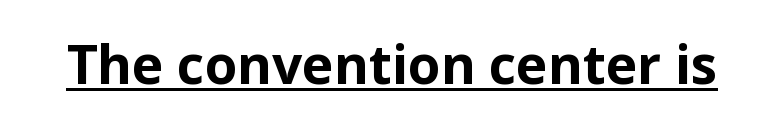
Q: Is the text bold? A: Yes.
Q: Is the text italic (slanted)? A: No, it is upright.
Q: Is the typeface a serif or a sans-serif typeface? A: Sans-serif.
Q: Is the text underlined? A: Yes.
Q: Is the spacing between letters normal or unusually wide? A: Normal.
Q: Width (condensed, normal, or wide)? A: Normal.
Q: Stroke contrast? A: Low.
Q: x-height? A: Medium.
Q: Monospaced? A: No.
